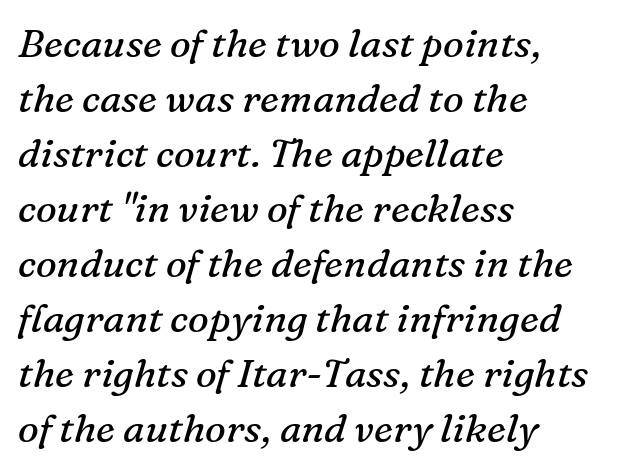
The image shows 39 px regular-weight serif type, italic (leaning right); set left-aligned, normal line spacing (1.41x), normal letter spacing, not underlined; medium stroke contrast and a medium x-height.
